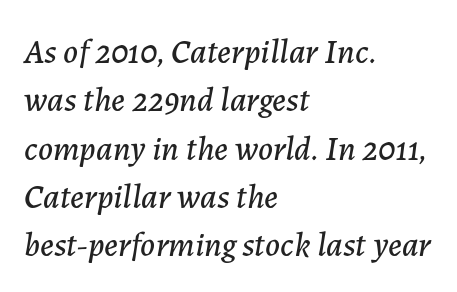
The image shows 34 px text type, italic (leaning right); set left-aligned, normal line spacing (1.42x), normal letter spacing, not underlined; low stroke contrast and a medium x-height.
